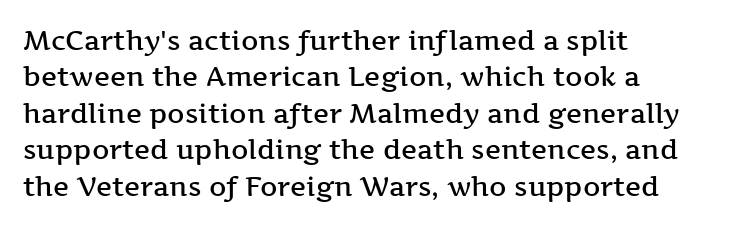
Heft: intermediate — a semibold. The block of text has a typical density, with ordinary space between rows. Descenders hang freely into open space. The rendering anchors every line to the left-hand side.
